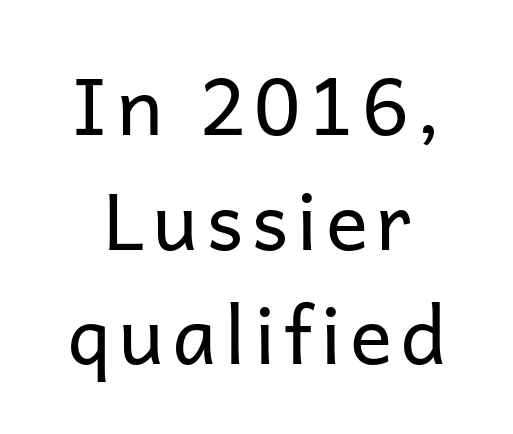
The image shows 79 px regular-weight sans-serif type, upright; set normal line spacing (1.45x), not underlined; low stroke contrast and a medium x-height.
